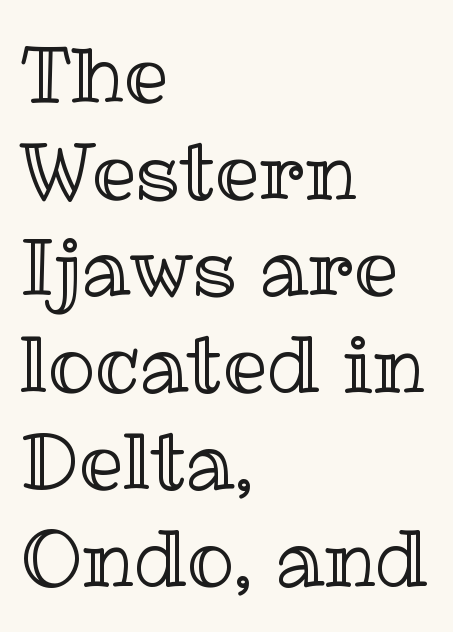
The image shows 78 px text type, upright; set left-aligned, line spacing 1.24x, normal letter spacing, not underlined; a medium x-height.
